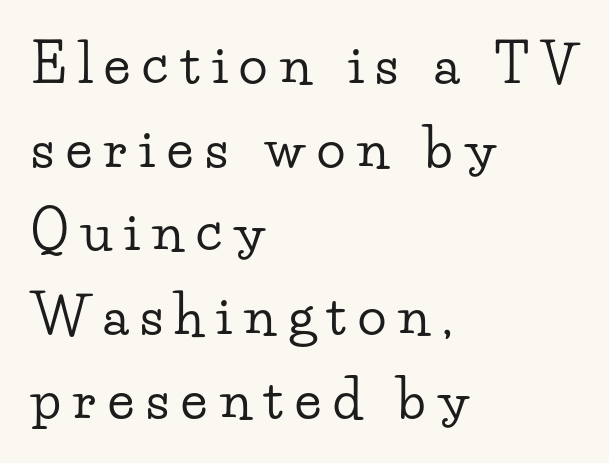
Note the varied advance widths — an 'i' is clearly narrower than an 'm'. Letterform terminals end in serifs throughout the passage. Glance below the letters and you will spot only blank space. The typography opts for an upright posture over an oblique one. Students, observe: this is what conventionally led text looks like. Someone cranked the tracking dial way up on this one.
